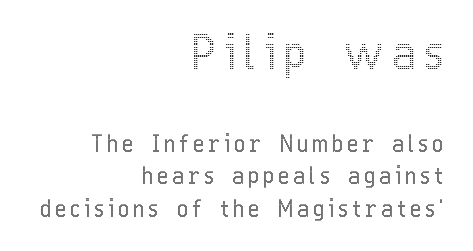
{"italic": "no", "width": "condensed", "x_height": "medium", "monospaced": "no", "underline": "no", "align": "right", "line_spacing": "normal", "line_spacing_ratio": 1.41, "larger_block": "first", "size_ratio": 2.0, "glyph_px": 46}
